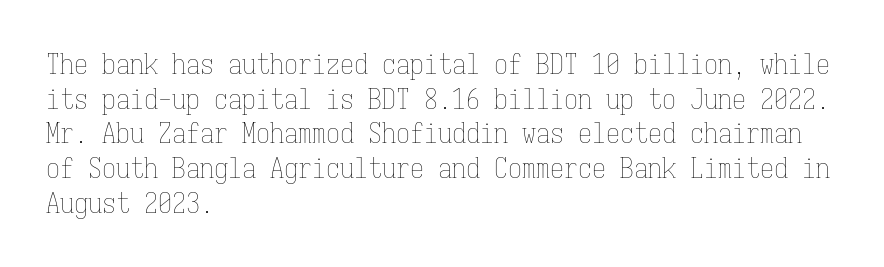
The image shows 28 px thin, condensed type, upright, monospaced; set left-aligned, line spacing 1.24x, normal letter spacing, not underlined; low stroke contrast and a medium x-height.
